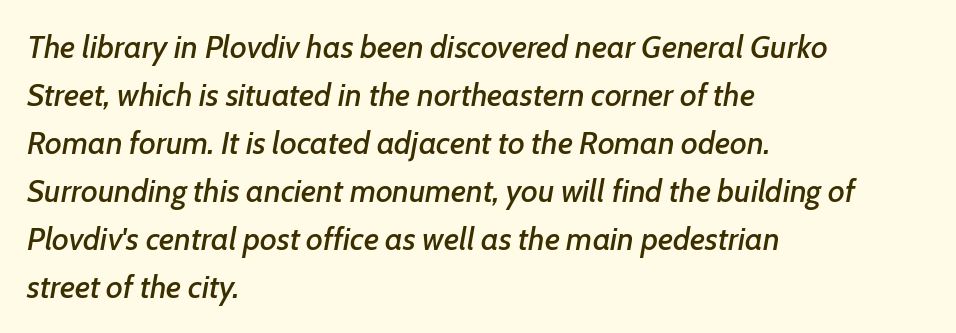
Q: Is the text italic (slanted)? A: Yes, it leans right by about 7 degrees.
Q: Is the text underlined? A: No.
Q: How is the paragraph aligned? A: Left-aligned.
Q: Is the spacing between letters normal or unusually wide? A: Normal.
Q: Is the spacing between lines tight, normal or loose? A: Normal.
Q: Width (condensed, normal, or wide)? A: Normal.
Q: Stroke contrast? A: Low.
Q: x-height? A: Medium.
Q: Monospaced? A: No.
